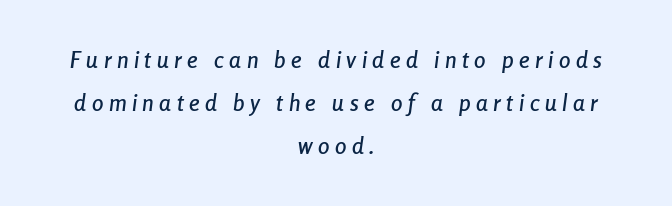
The image shows 23 px text type, italic (leaning right); set centered, line spacing 1.87x, unusually wide letter spacing (+0.24 em), not underlined.
